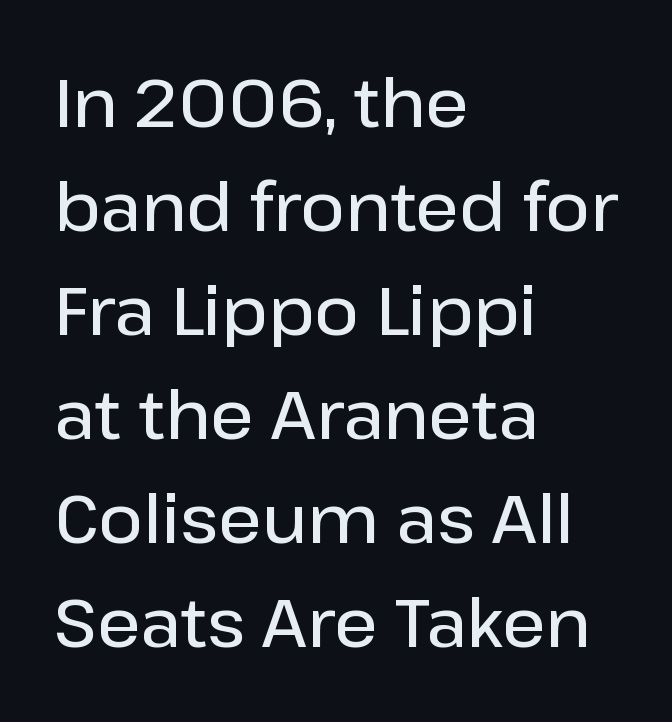
The image shows 68 px semibold sans-serif type, upright; set left-aligned, normal line spacing (1.53x), normal letter spacing, not underlined; low stroke contrast and a medium x-height.
